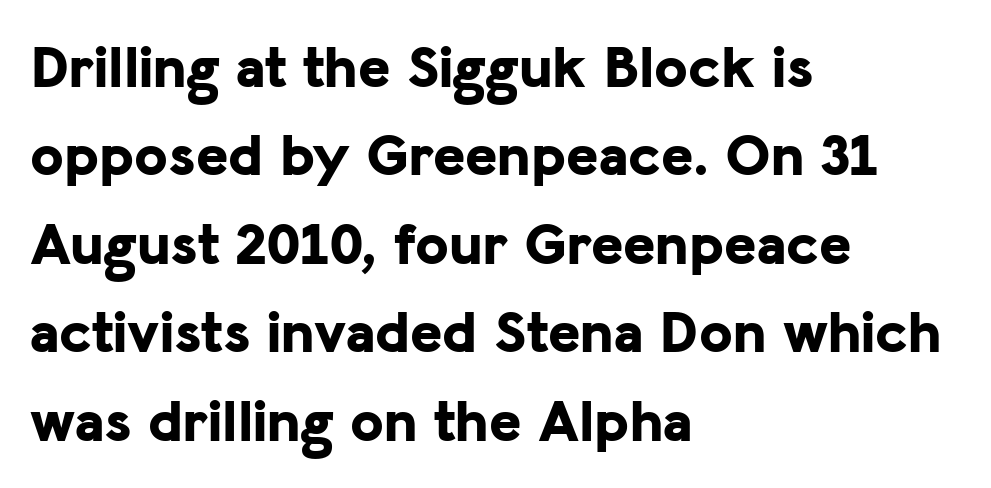
The image shows 61 px bold sans-serif type, upright; set left-aligned, normal line spacing (1.45x), normal letter spacing, not underlined; low stroke contrast and a medium x-height.
